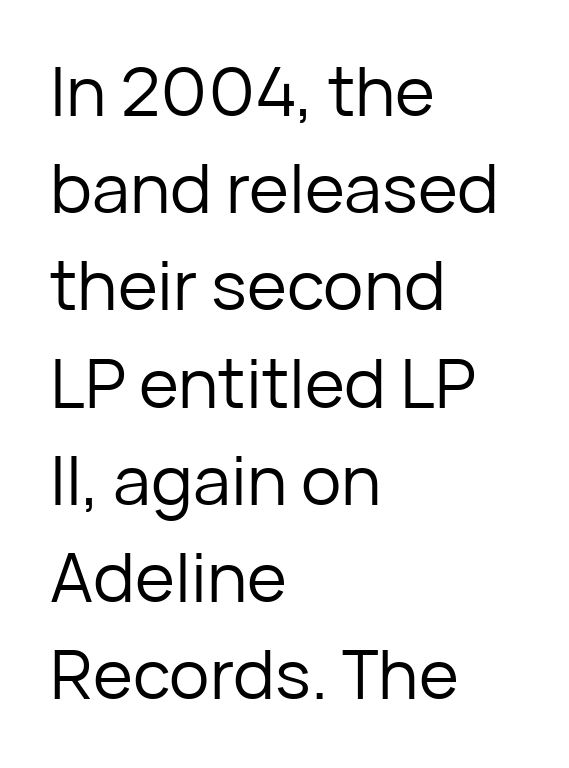
{"serif": "no", "italic": "no", "bold": "no", "weight": "regular", "width": "normal", "stroke_contrast": "low", "x_height": "medium", "monospaced": "no", "underline": "no", "align": "left", "line_spacing": "normal", "line_spacing_ratio": 1.43, "letter_spacing": "normal", "letter_spacing_em": 0.0, "glyph_px": 68}
